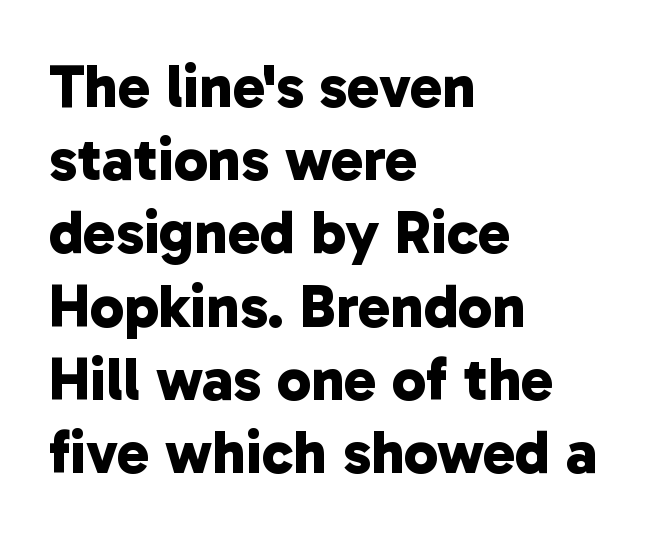
{"serif": "no", "bold": "yes", "weight": "bold", "width": "normal", "stroke_contrast": "low", "x_height": "medium", "monospaced": "no", "underline": "no", "align": "left", "line_spacing_ratio": 1.2, "letter_spacing": "normal", "letter_spacing_em": 0.0, "glyph_px": 61}
